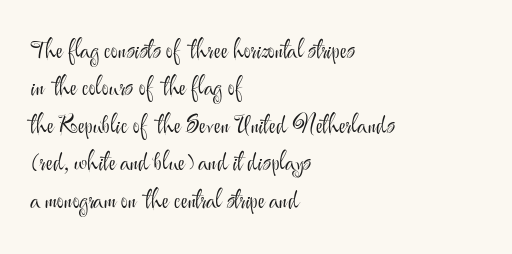
The image shows 24 px text type; set left-aligned, normal line spacing (1.56x), normal letter spacing, not underlined.
